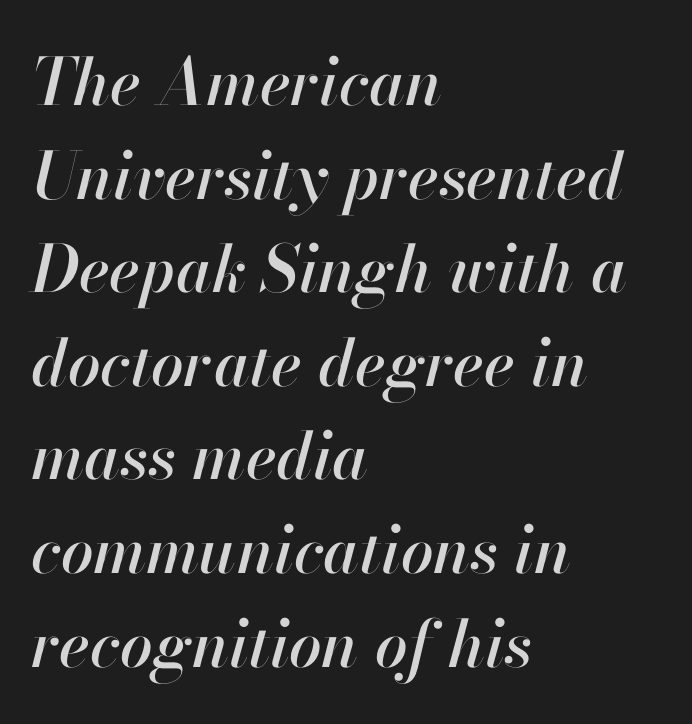
Q: Is the text italic (slanted)? A: Yes, it leans right by about 13 degrees.
Q: Is the text underlined? A: No.
Q: How is the paragraph aligned? A: Left-aligned.
Q: Is the spacing between letters normal or unusually wide? A: Normal.
Q: Is the spacing between lines tight, normal or loose? A: Normal.
Q: Width (condensed, normal, or wide)? A: Normal.
Q: Stroke contrast? A: High.
Q: x-height? A: Small.
Q: Monospaced? A: No.
